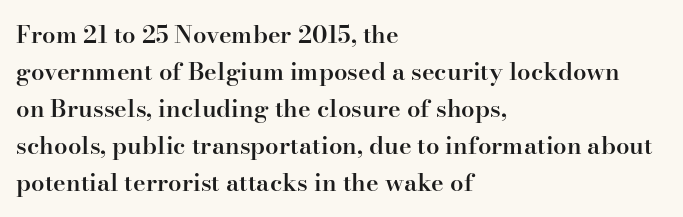
Leading matches the norm, producing a regular column. This is roman type, the default non-slanted kind. Students, note that the glyphs here touch the page at normal intervals. Anything drawn beneath the words? Only blank space.
